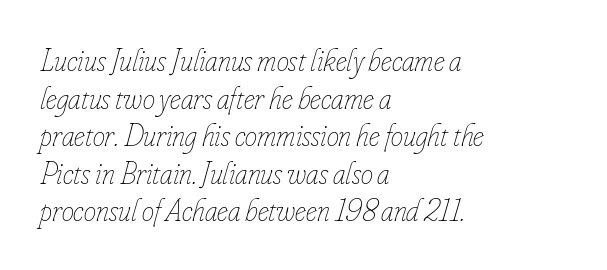
The image shows 31 px thin, condensed type, italic (leaning right); set left-aligned, line spacing 1.21x, normal letter spacing, not underlined; low stroke contrast and a small x-height.
